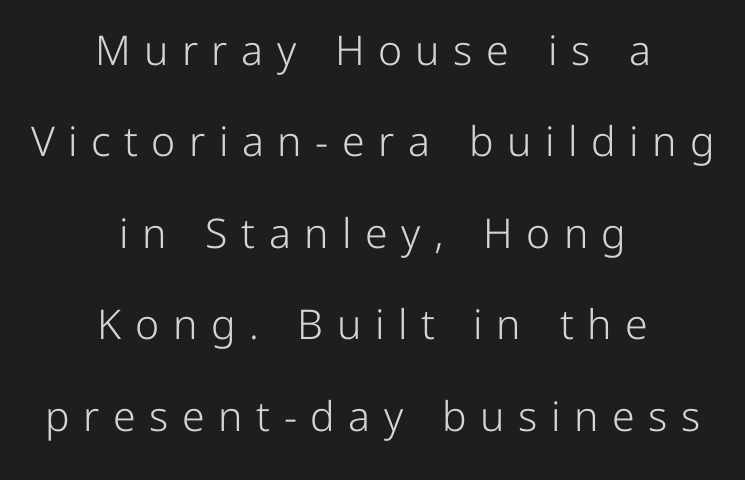
Q: Is the text bold? A: No.
Q: Is the text italic (slanted)? A: No, it is upright.
Q: Is the typeface a serif or a sans-serif typeface? A: Sans-serif.
Q: Is the text underlined? A: No.
Q: How is the paragraph aligned? A: Centered.
Q: Is the spacing between letters normal or unusually wide? A: Unusually wide.
Q: Is the spacing between lines tight, normal or loose? A: Loose.
Q: Width (condensed, normal, or wide)? A: Normal.
Q: Stroke contrast? A: Low.
Q: x-height? A: Medium.
Q: Monospaced? A: No.
